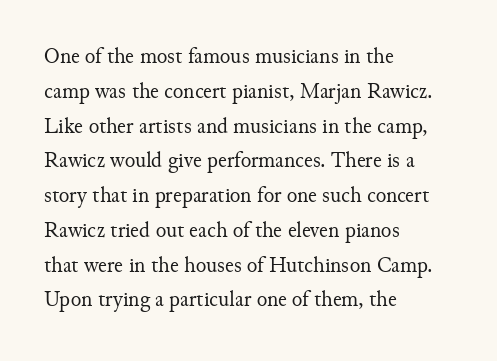
The image shows 22 px text type, upright; set left-aligned, normal line spacing (1.58x), normal letter spacing, not underlined.
